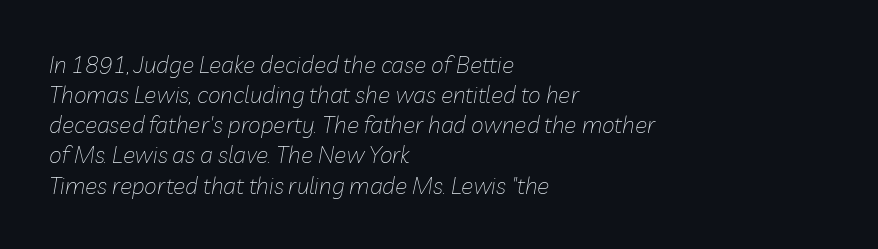
{"italic": "yes", "lean": "right", "slant_degrees": 10, "bold": "no", "underline": "no", "align": "left", "line_spacing": "normal", "line_spacing_ratio": 1.31, "letter_spacing": "normal", "letter_spacing_em": 0.0, "glyph_px": 23}
